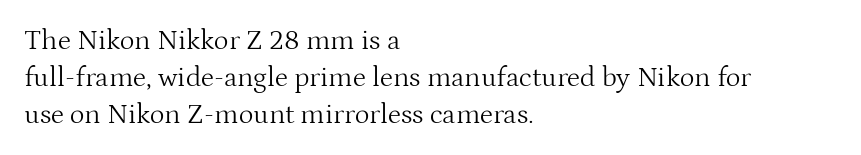
The image shows 28 px light serif type, upright; set left-aligned, normal line spacing (1.32x), normal letter spacing, not underlined; medium stroke contrast and a medium x-height.
